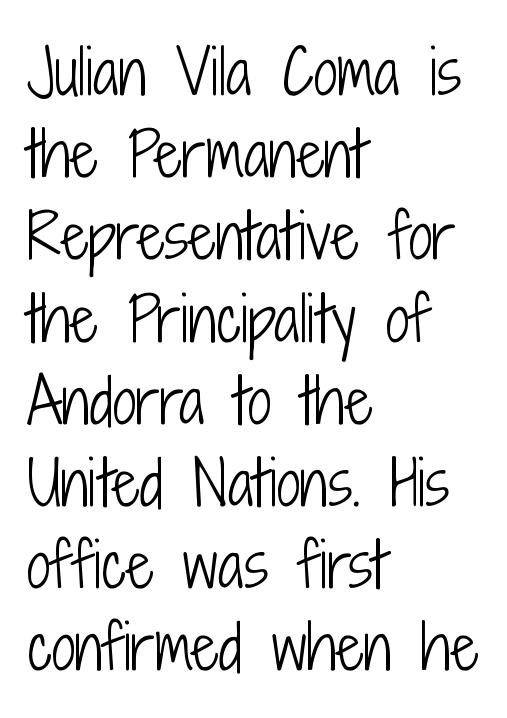
{"serif": "no", "italic": "no", "bold": "no", "weight": "light", "width": "condensed", "stroke_contrast": "low", "x_height": "medium", "monospaced": "no", "underline": "no", "align": "left", "line_spacing": "normal", "line_spacing_ratio": 1.37, "letter_spacing": "normal", "letter_spacing_em": 0.0, "glyph_px": 60}
